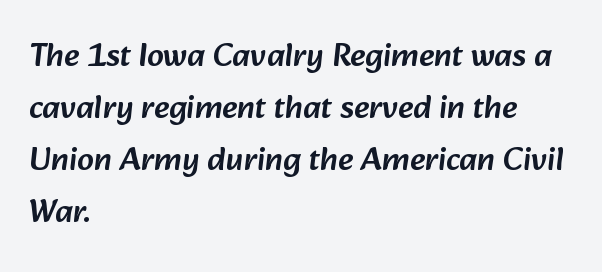
Q: Is the typeface a serif or a sans-serif typeface? A: Sans-serif.
Q: Is the text underlined? A: No.
Q: How is the paragraph aligned? A: Left-aligned.
Q: Is the spacing between letters normal or unusually wide? A: Normal.
Q: Is the spacing between lines tight, normal or loose? A: Normal.
Q: Width (condensed, normal, or wide)? A: Normal.
Q: Stroke contrast? A: Low.
Q: x-height? A: Medium.
Q: Monospaced? A: No.
